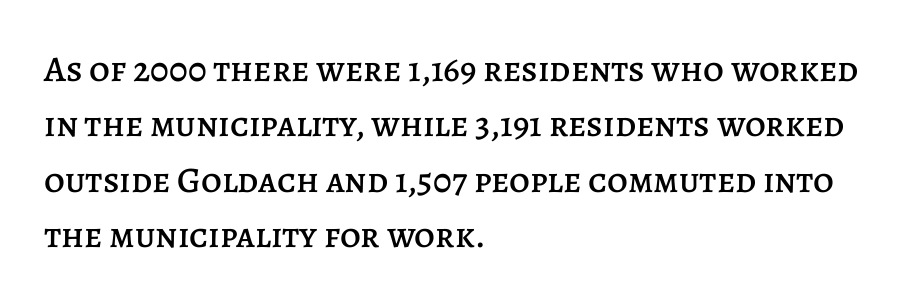
Q: Is the text italic (slanted)? A: No, it is upright.
Q: Is the text underlined? A: No.
Q: How is the paragraph aligned? A: Left-aligned.
Q: Is the spacing between letters normal or unusually wide? A: Normal.
Q: Is the spacing between lines tight, normal or loose? A: Normal.
Q: Width (condensed, normal, or wide)? A: Normal.
Q: Stroke contrast? A: Low.
Q: x-height? A: Large.
Q: Monospaced? A: No.
